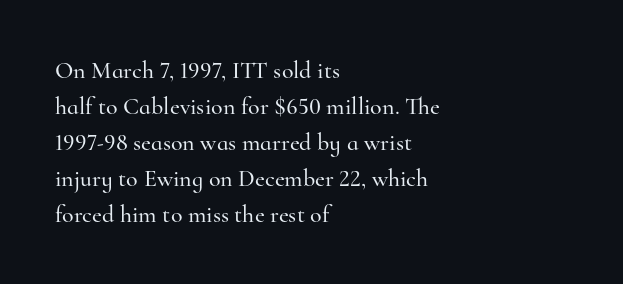
Q: Is the text italic (slanted)? A: No, it is upright.
Q: Is the text underlined? A: No.
Q: How is the paragraph aligned? A: Left-aligned.
Q: Is the spacing between letters normal or unusually wide? A: Normal.
Q: Is the spacing between lines tight, normal or loose? A: Normal.
